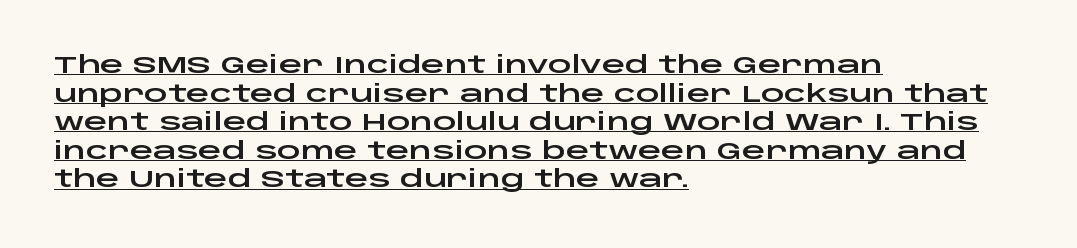
{"italic": "no", "underline": "yes", "align": "left", "line_spacing_ratio": 1.24, "letter_spacing": "normal", "letter_spacing_em": 0.0, "glyph_px": 23}
